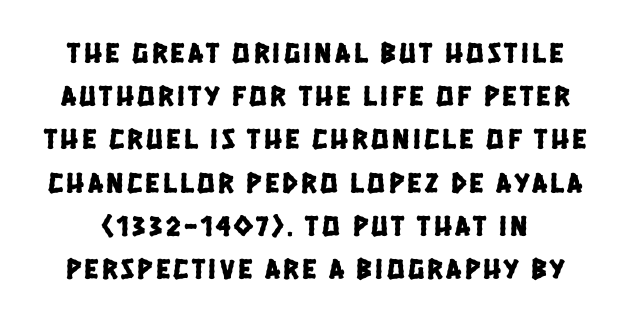
The image shows 29 px condensed sans-serif type; set normal line spacing (1.49x), not underlined; low stroke contrast and a large x-height.
